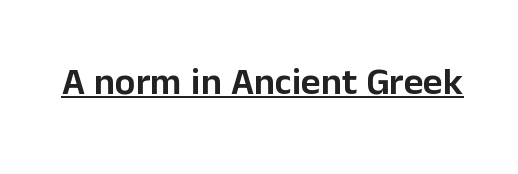
{"serif": "no", "italic": "no", "width": "normal", "stroke_contrast": "low", "x_height": "medium", "monospaced": "no", "underline": "yes", "letter_spacing": "normal", "letter_spacing_em": 0.0, "glyph_px": 38}
